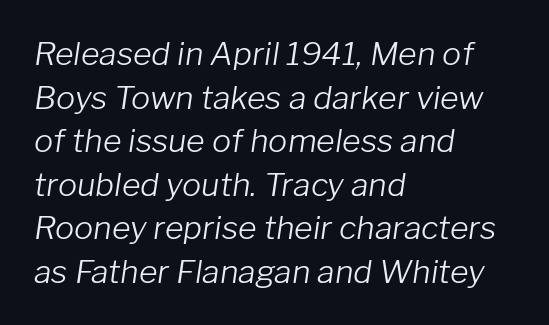
The image shows 32 px light type, italic (leaning right); set left-aligned, normal line spacing (1.36x), normal letter spacing, not underlined; low stroke contrast and a medium x-height.
